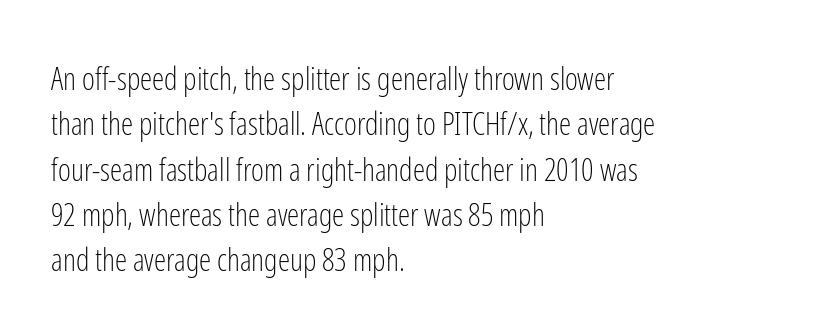
{"serif": "no", "italic": "no", "bold": "no", "weight": "light", "width": "condensed", "stroke_contrast": "low", "x_height": "medium", "monospaced": "no", "underline": "no", "align": "left", "line_spacing": "normal", "line_spacing_ratio": 1.46, "letter_spacing": "normal", "letter_spacing_em": 0.0, "glyph_px": 31}
